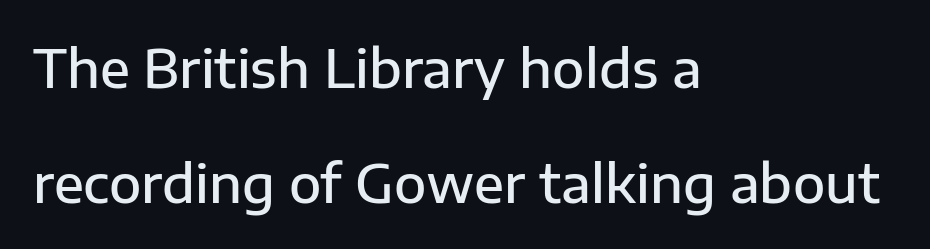
The image shows 53 px semibold sans-serif type, upright; set left-aligned, loose line spacing (2.17x), normal letter spacing, not underlined; low stroke contrast and a medium x-height.
